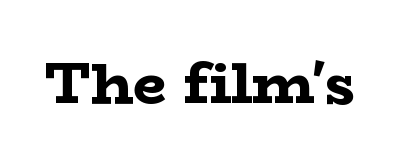
Q: Is the text bold? A: Yes.
Q: Is the text italic (slanted)? A: No, it is upright.
Q: Is the typeface a serif or a sans-serif typeface? A: Serif.
Q: Is the text underlined? A: No.
Q: Is the spacing between letters normal or unusually wide? A: Normal.
Q: Width (condensed, normal, or wide)? A: Wide.
Q: Stroke contrast? A: Low.
Q: x-height? A: Medium.
Q: Monospaced? A: No.
